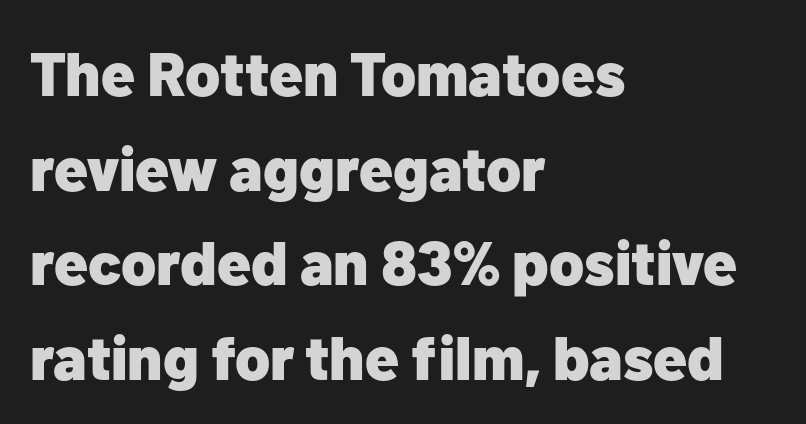
{"serif": "no", "italic": "no", "bold": "yes", "weight": "heavy", "width": "normal", "stroke_contrast": "low", "x_height": "medium", "monospaced": "no", "underline": "no", "align": "left", "line_spacing": "normal", "line_spacing_ratio": 1.55, "letter_spacing": "normal", "letter_spacing_em": 0.0, "glyph_px": 61}
